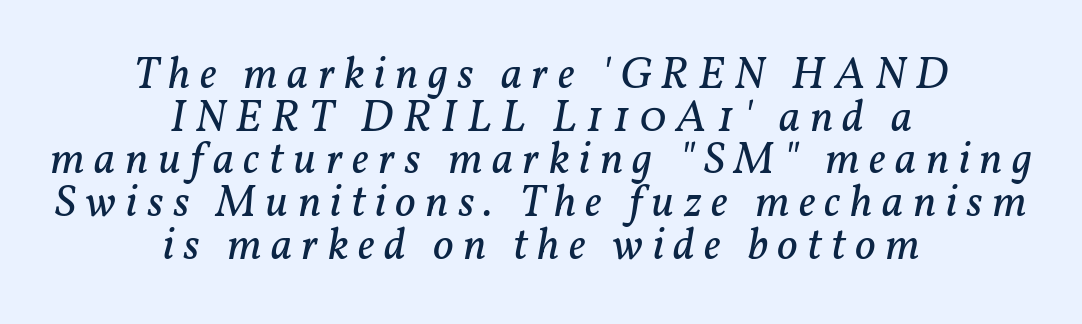
The image shows 45 px regular-weight serif type, italic (leaning right); set centered, tight line spacing (0.95x), unusually wide letter spacing (+0.21 em), not underlined; low stroke contrast and a medium x-height.
